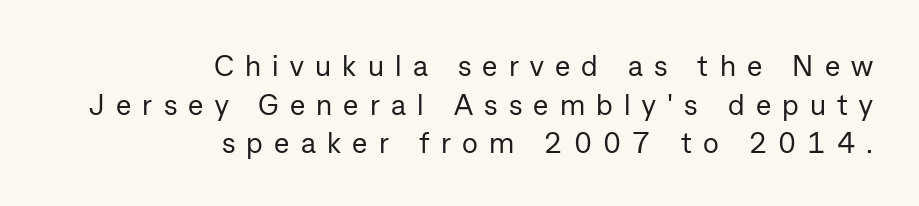
{"serif": "no", "italic": "no", "bold": "no", "weight": "regular", "width": "normal", "stroke_contrast": "low", "x_height": "medium", "monospaced": "no", "underline": "no", "align": "right", "line_spacing": "normal", "line_spacing_ratio": 1.33, "letter_spacing": "wide", "letter_spacing_em": 0.39, "glyph_px": 29}
